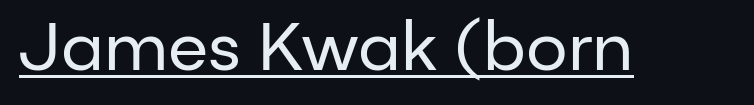
The specimen reads as upright at a glance. The passage shown is underscored from start to finish. Students, note that the glyphs here touch the page at normal intervals. Caption: face not bold, strokes unweighted.
